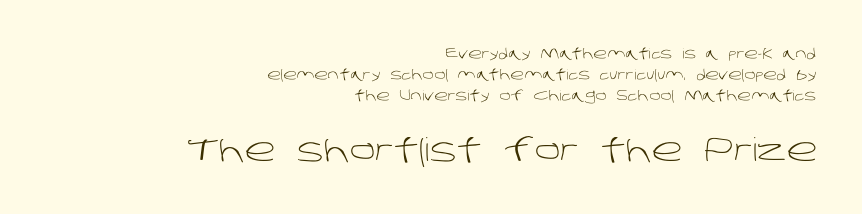
{"serif": "no", "bold": "no", "weight": "light", "width": "normal", "stroke_contrast": "low", "x_height": "large", "monospaced": "no", "underline": "no", "align": "right", "line_spacing": "normal", "line_spacing_ratio": 1.49, "letter_spacing": "normal", "letter_spacing_em": 0.0, "larger_block": "second", "size_ratio": 2.29, "glyph_px": 32}
